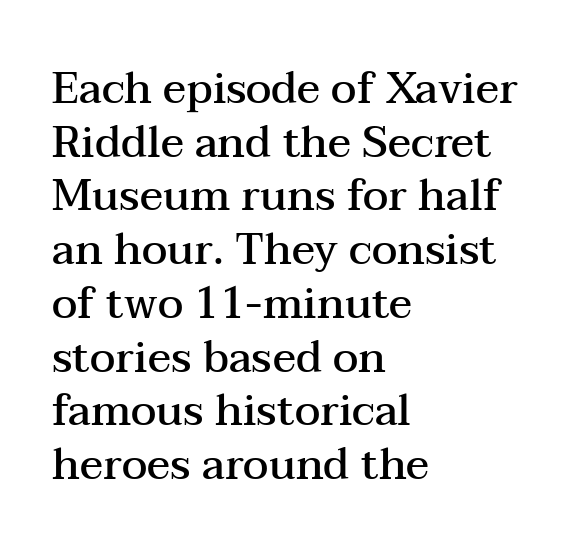
{"serif": "yes", "italic": "no", "bold": "semi", "weight": "semibold", "width": "wide", "stroke_contrast": "medium", "x_height": "medium", "monospaced": "no", "underline": "no", "align": "left", "line_spacing": "normal", "line_spacing_ratio": 1.25, "letter_spacing": "normal", "letter_spacing_em": 0.0, "glyph_px": 43}
